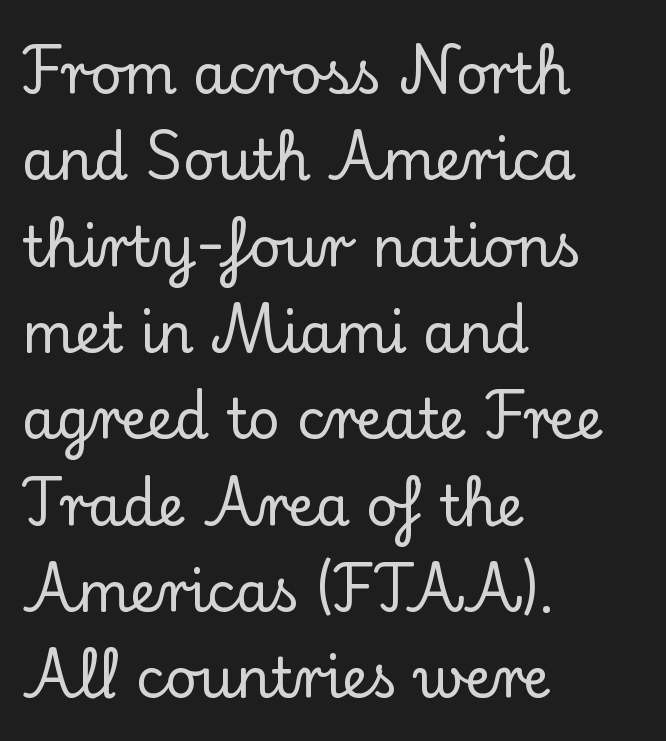
{"serif": "yes", "italic": "no", "width": "normal", "stroke_contrast": "low", "x_height": "small", "monospaced": "no", "underline": "no", "align": "left", "line_spacing": "normal", "line_spacing_ratio": 1.57, "letter_spacing": "normal", "letter_spacing_em": 0.0, "glyph_px": 55}
